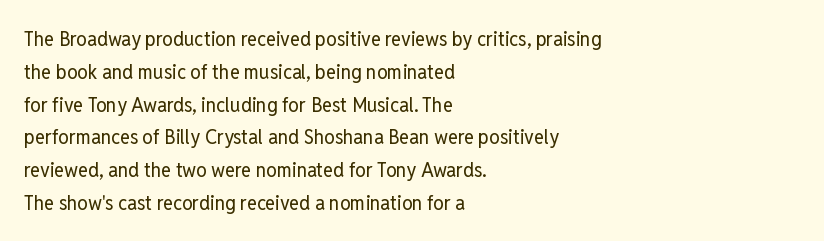
Upright lettering throughout. The rows are spaced the way most documents space them. These lines stack with their left ends in a neat column. The space beneath each line is pristine and unruled. This sample uses plain, unmodified letter spacing. Stem width sits at or under what a default text font uses.
